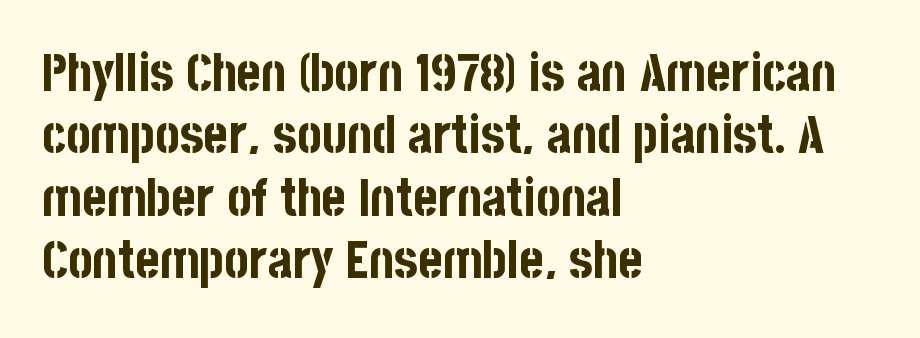
The image shows 52 px bold, condensed sans-serif type, upright; set left-aligned, line spacing 1.2x, normal letter spacing, not underlined; low stroke contrast and a large x-height.
